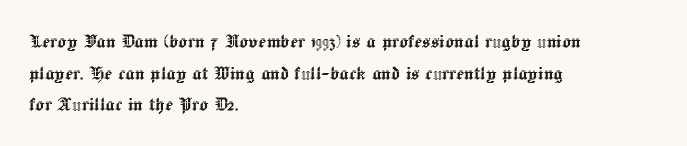
The tracking reads as untouched default to a designer's eye. These lines were composed using upright roman letters. A clean baseline with only descenders dipping below it. The designer left line spacing at the default. The lines are quadded left.
